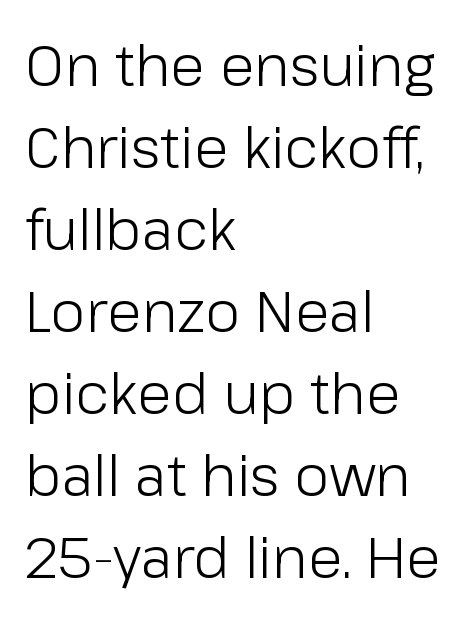
Q: Is the text bold? A: No.
Q: Is the text italic (slanted)? A: No, it is upright.
Q: Is the typeface a serif or a sans-serif typeface? A: Sans-serif.
Q: Is the text underlined? A: No.
Q: How is the paragraph aligned? A: Left-aligned.
Q: Is the spacing between letters normal or unusually wide? A: Normal.
Q: Is the spacing between lines tight, normal or loose? A: Normal.
Q: Width (condensed, normal, or wide)? A: Normal.
Q: Stroke contrast? A: Low.
Q: x-height? A: Medium.
Q: Monospaced? A: No.
